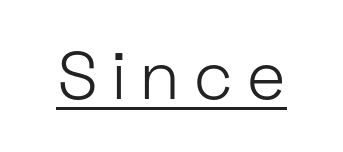
Upright lettering throughout. A typesetter would label this face a sans. Weight class: somewhere from thin through regular. Looks like someone drew a line under every word here.
